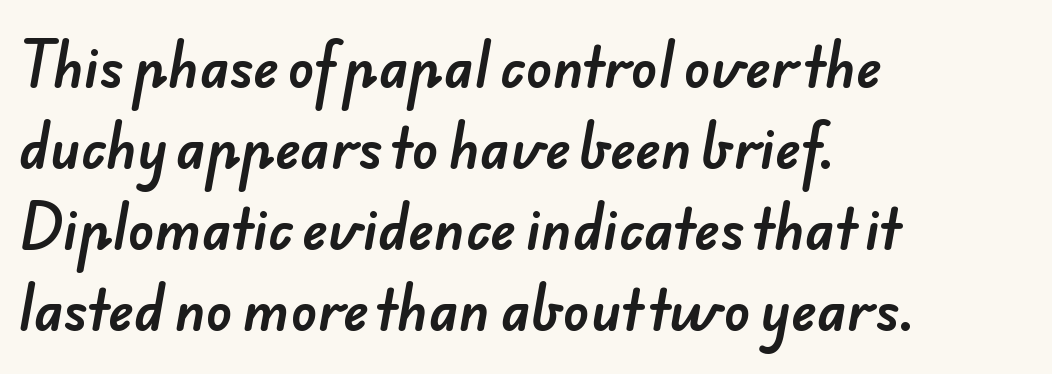
{"serif": "no", "width": "normal", "stroke_contrast": "low", "x_height": "small", "monospaced": "no", "underline": "no", "align": "left", "line_spacing": "normal", "line_spacing_ratio": 1.5, "letter_spacing": "normal", "letter_spacing_em": 0.0, "glyph_px": 54}
